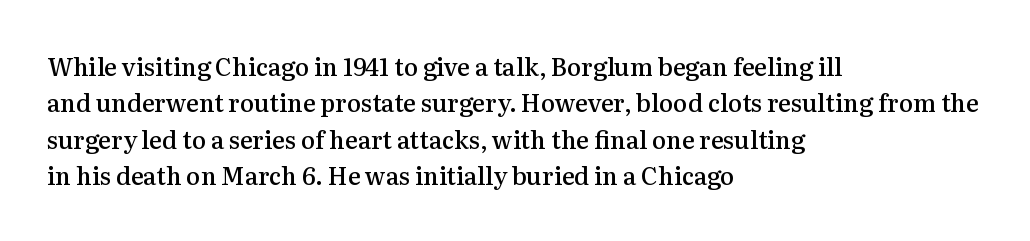
These lines keep a tight, regular rhythm from letter to letter. The foot of each line stays bare and open. The rag falls on the right side of this text block. The designer left line spacing at the default.
